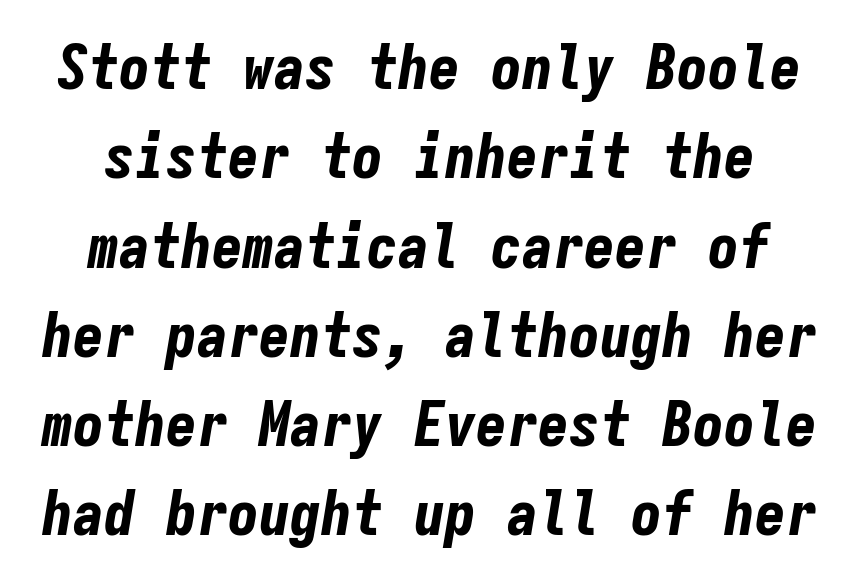
{"italic": "yes", "lean": "right", "slant_degrees": 9, "bold": "yes", "weight": "bold", "width": "condensed", "stroke_contrast": "low", "x_height": "medium", "monospaced": "yes", "underline": "no", "line_spacing": "normal", "line_spacing_ratio": 1.44, "letter_spacing": "normal", "letter_spacing_em": 0.0, "glyph_px": 62}
